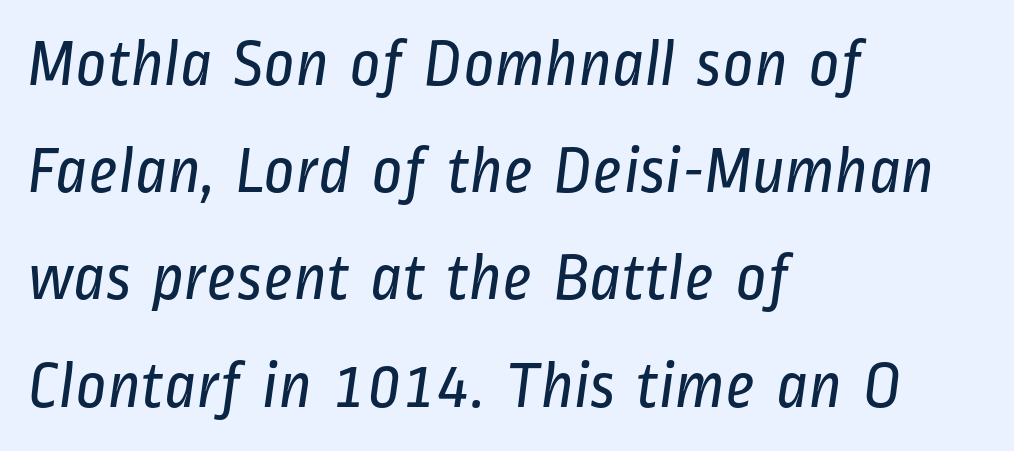
{"serif": "no", "bold": "no", "weight": "regular", "width": "condensed", "stroke_contrast": "low", "x_height": "medium", "monospaced": "no", "underline": "no", "align": "left", "line_spacing": "normal", "line_spacing_ratio": 1.6, "letter_spacing": "normal", "letter_spacing_em": 0.0, "glyph_px": 67}
